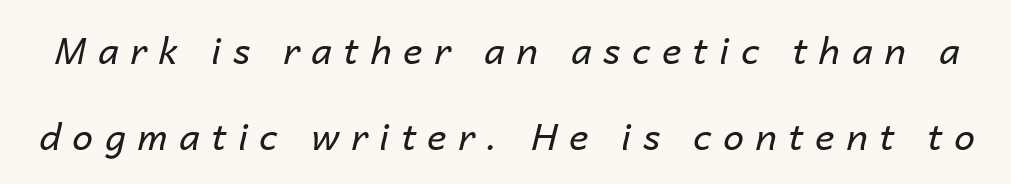
Q: Is the text bold? A: No.
Q: Is the text italic (slanted)? A: Yes, it leans right by about 14 degrees.
Q: Is the text underlined? A: No.
Q: Is the spacing between letters normal or unusually wide? A: Unusually wide.
Q: Is the spacing between lines tight, normal or loose? A: Loose.
Q: Width (condensed, normal, or wide)? A: Normal.
Q: Stroke contrast? A: Low.
Q: x-height? A: Medium.
Q: Monospaced? A: No.
